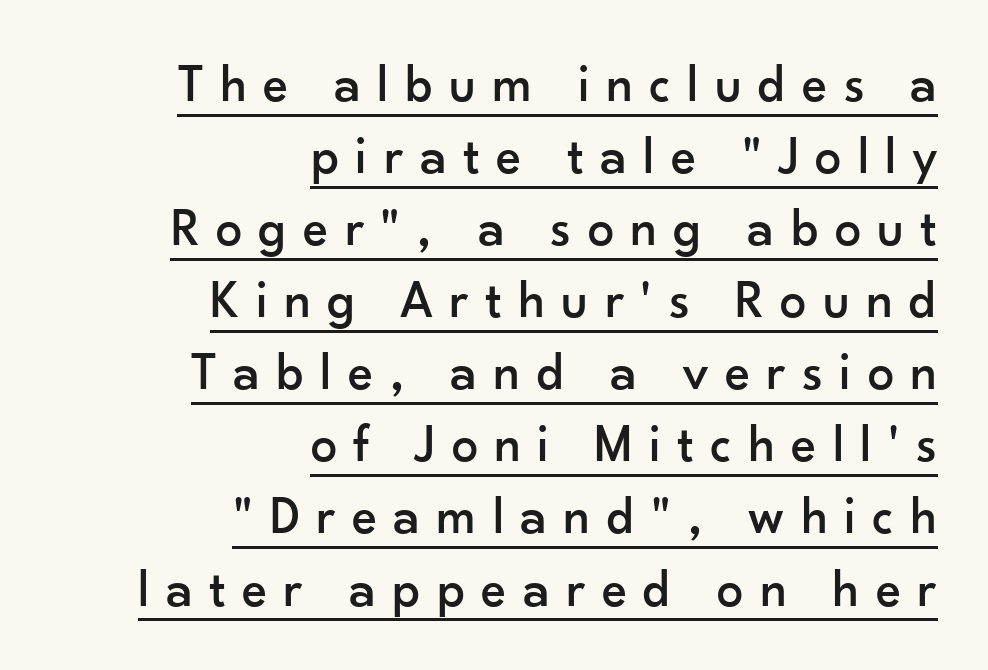
Interline gaps are of average width in this sample. A flush-right, rag-left setting is used for this passage. This is the regular roman posture of the typeface. The letters are spread apart with noticeably loose tracking.
